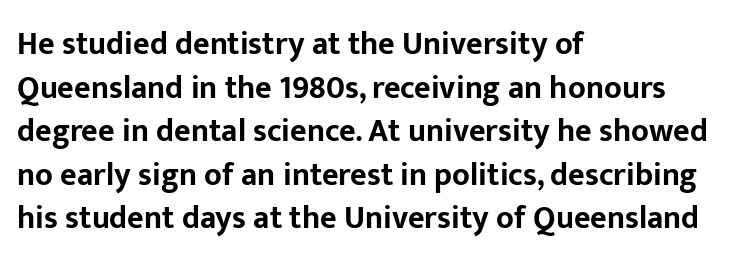
The image shows 32 px bold sans-serif type, upright; set left-aligned, normal line spacing (1.36x), normal letter spacing, not underlined; low stroke contrast and a medium x-height.
